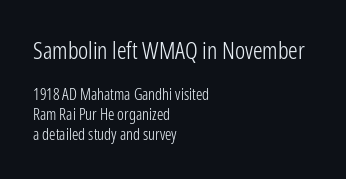
{"italic": "no", "bold": "no", "underline": "no", "align": "left", "line_spacing": "normal", "line_spacing_ratio": 1.25, "letter_spacing": "normal", "letter_spacing_em": 0.0, "larger_block": "first", "size_ratio": 1.5, "glyph_px": 24}
